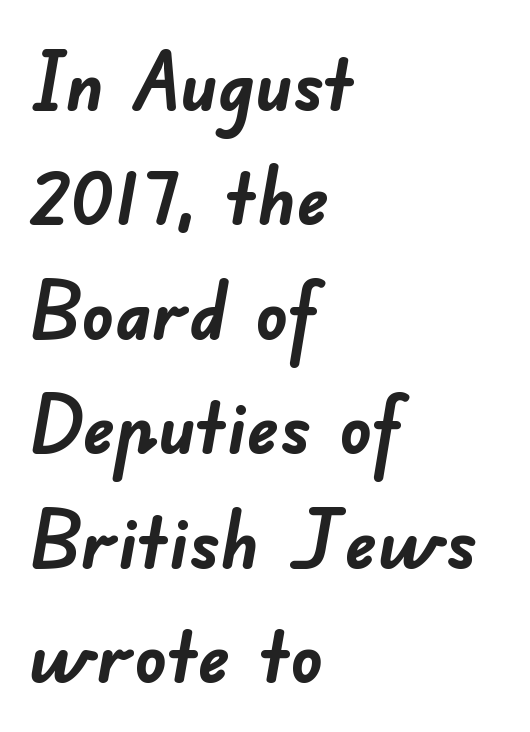
A typesetter would call this proportional, since set widths differ per character. Is the type bold? Yes — the strokes are clearly thick and heavy. Has an underline been added? It has not. What's the leading like? Ordinary, nothing unusual.
